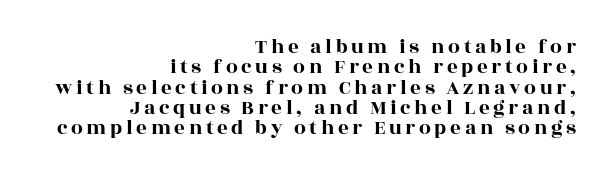
{"italic": "no", "underline": "no", "align": "right", "line_spacing": "tight", "line_spacing_ratio": 0.97, "glyph_px": 21}
